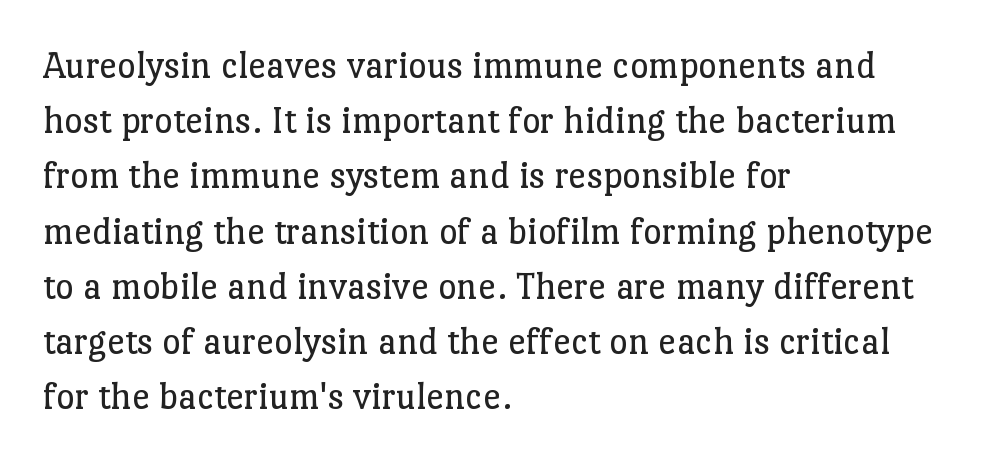
Words appear dense and cohesive because spacing is normal. Vertical strokes here are truly vertical. A typesetter would label this face a serif. The passage is arranged the way most books set body copy — flush left. You could not count columns in this text — the font is proportionally spaced.
